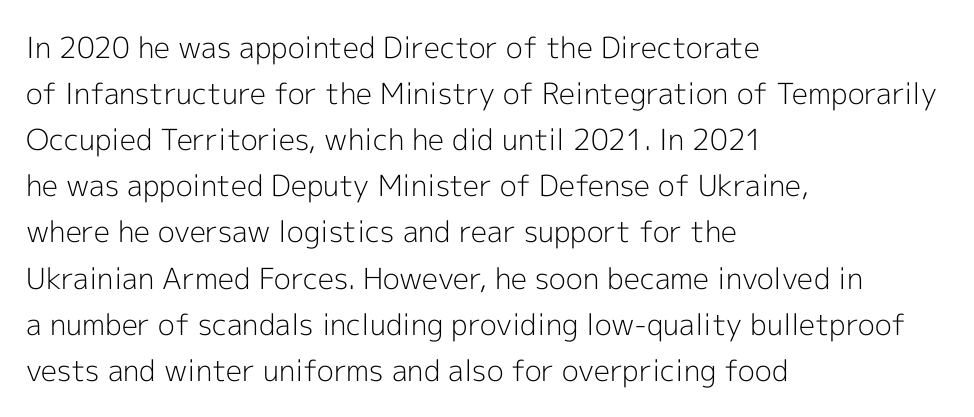
Q: Is the text bold? A: No.
Q: Is the text italic (slanted)? A: No, it is upright.
Q: Is the typeface a serif or a sans-serif typeface? A: Sans-serif.
Q: Is the text underlined? A: No.
Q: How is the paragraph aligned? A: Left-aligned.
Q: Is the spacing between letters normal or unusually wide? A: Normal.
Q: Is the spacing between lines tight, normal or loose? A: Normal.
Q: Width (condensed, normal, or wide)? A: Normal.
Q: x-height? A: Medium.
Q: Monospaced? A: No.
